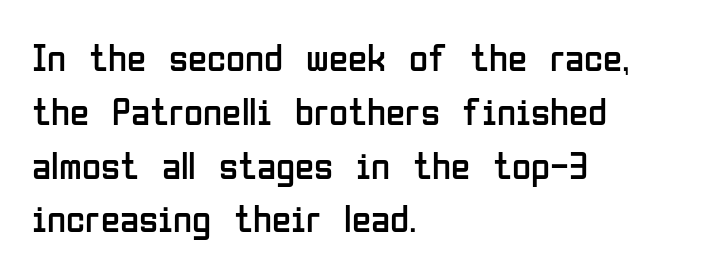
Q: Is the text bold? A: No.
Q: Is the text italic (slanted)? A: No, it is upright.
Q: Is the typeface a serif or a sans-serif typeface? A: Sans-serif.
Q: Is the text underlined? A: No.
Q: How is the paragraph aligned? A: Left-aligned.
Q: Is the spacing between letters normal or unusually wide? A: Normal.
Q: Is the spacing between lines tight, normal or loose? A: Normal.
Q: Width (condensed, normal, or wide)? A: Condensed.
Q: Stroke contrast? A: Low.
Q: x-height? A: Medium.
Q: Monospaced? A: No.
